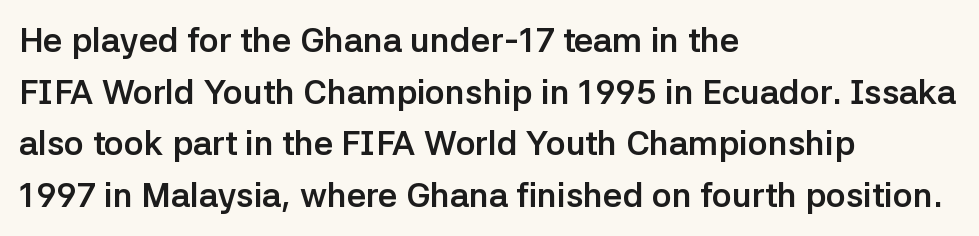
The image shows 34 px semibold sans-serif type, upright; set left-aligned, normal line spacing (1.52x), normal letter spacing, not underlined; low stroke contrast and a medium x-height.
